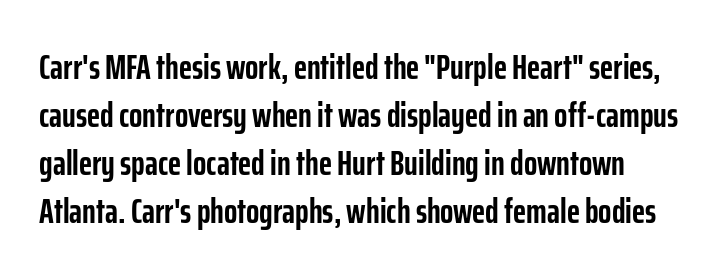
This sample uses a sans-serif face. Every stem runs plumb, perpendicular to the baseline. A typesetter would call this proportional, since set widths differ per character. Any mark beneath the type? The region is blank. Tracking value appears to be zero — textbook default spacing. The font is running at its bold setting.
